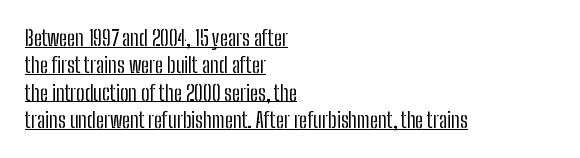
The passage shown is not bold in any degree. Typeset ragged right — the left edge is the straight one. Underlining? Definitely there. The face used here is rendered with its standard letterfit.
